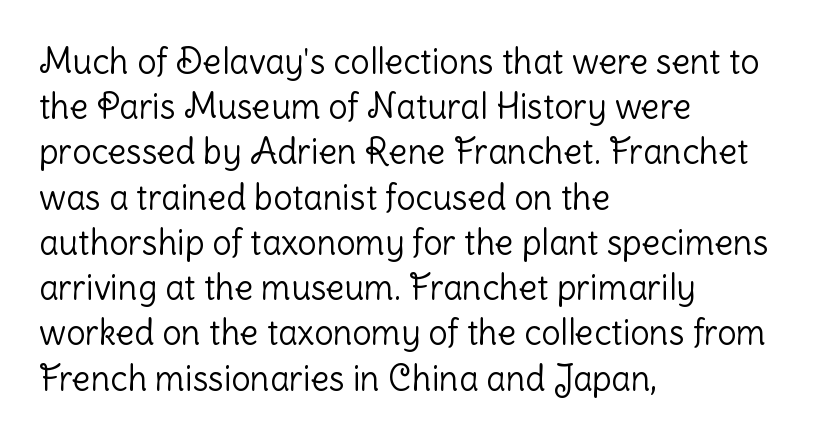
{"serif": "no", "italic": "no", "bold": "no", "weight": "light", "width": "normal", "stroke_contrast": "low", "x_height": "medium", "monospaced": "no", "underline": "no", "align": "left", "line_spacing": "normal", "line_spacing_ratio": 1.33, "letter_spacing": "normal", "letter_spacing_em": 0.0, "glyph_px": 34}
